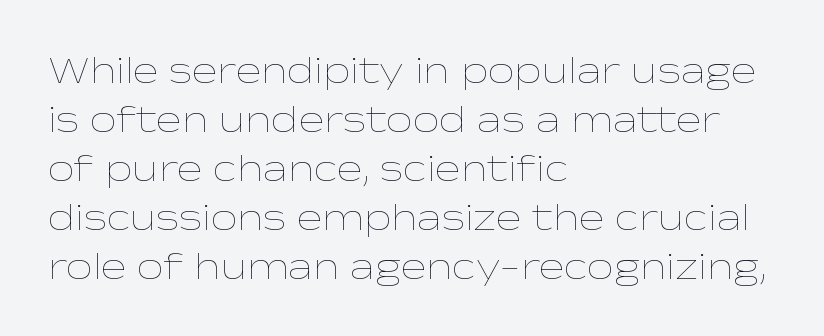
{"italic": "no", "bold": "no", "weight": "thin", "width": "wide", "stroke_contrast": "low", "x_height": "medium", "monospaced": "no", "underline": "no", "align": "left", "line_spacing": "normal", "line_spacing_ratio": 1.29, "letter_spacing": "normal", "letter_spacing_em": 0.0, "glyph_px": 38}
